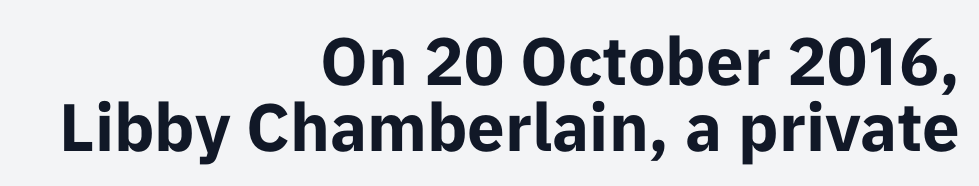
Q: Is the text bold? A: Yes.
Q: Is the text italic (slanted)? A: No, it is upright.
Q: Is the typeface a serif or a sans-serif typeface? A: Sans-serif.
Q: Is the text underlined? A: No.
Q: How is the paragraph aligned? A: Right-aligned.
Q: Is the spacing between letters normal or unusually wide? A: Normal.
Q: Is the spacing between lines tight, normal or loose? A: Tight.
Q: Width (condensed, normal, or wide)? A: Normal.
Q: Stroke contrast? A: Low.
Q: x-height? A: Medium.
Q: Monospaced? A: No.
